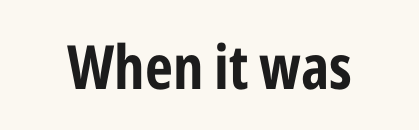
The image shows 61 px bold, condensed sans-serif type, upright; set normal letter spacing, not underlined; low stroke contrast and a medium x-height.
